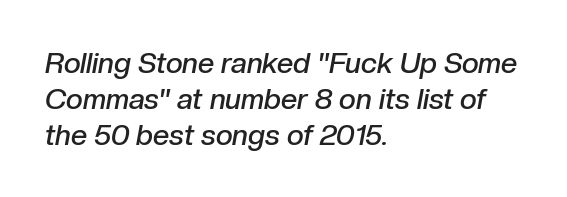
Q: Is the text bold? A: Semi-bold.
Q: Is the text italic (slanted)? A: Yes, it leans right by about 10 degrees.
Q: Is the text underlined? A: No.
Q: How is the paragraph aligned? A: Left-aligned.
Q: Is the spacing between letters normal or unusually wide? A: Normal.
Q: Width (condensed, normal, or wide)? A: Normal.
Q: Stroke contrast? A: Low.
Q: x-height? A: Medium.
Q: Monospaced? A: No.
